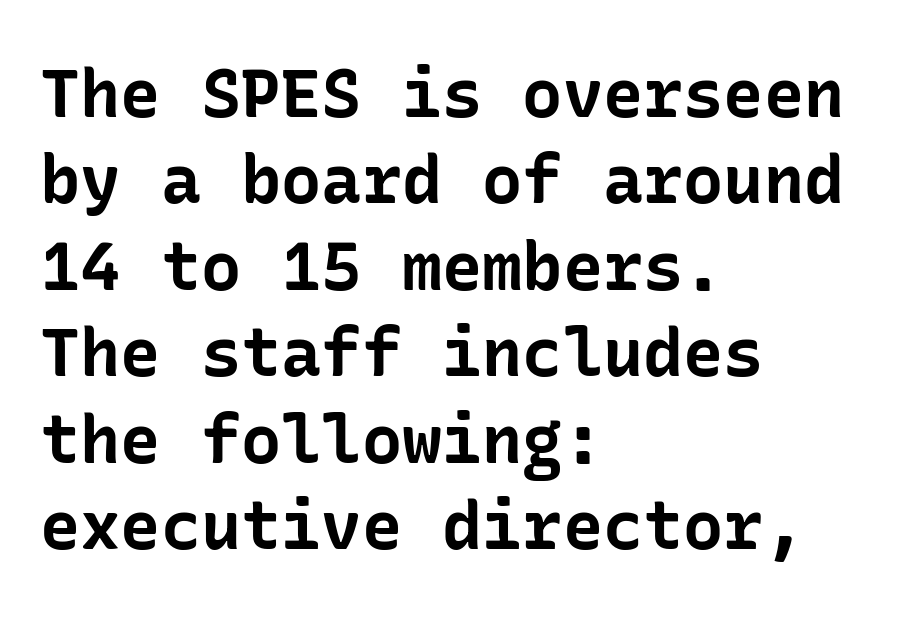
The image shows 67 px bold sans-serif type, upright; set left-aligned, normal line spacing (1.29x), normal letter spacing, not underlined; low stroke contrast and a medium x-height.
